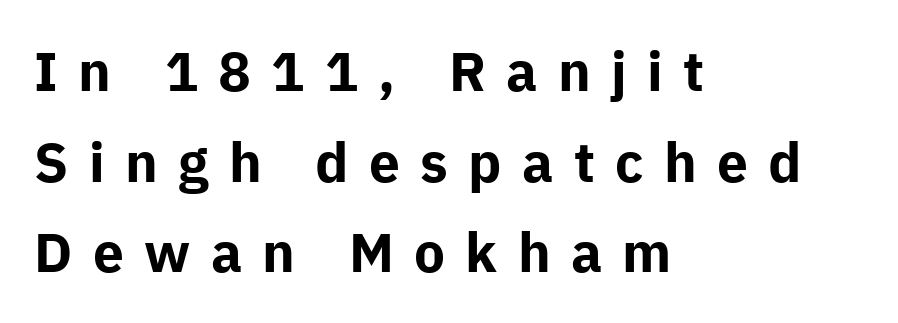
The image shows 55 px bold sans-serif type, upright; set left-aligned, normal line spacing (1.65x), unusually wide letter spacing (+0.37 em), not underlined; low stroke contrast and a medium x-height.
